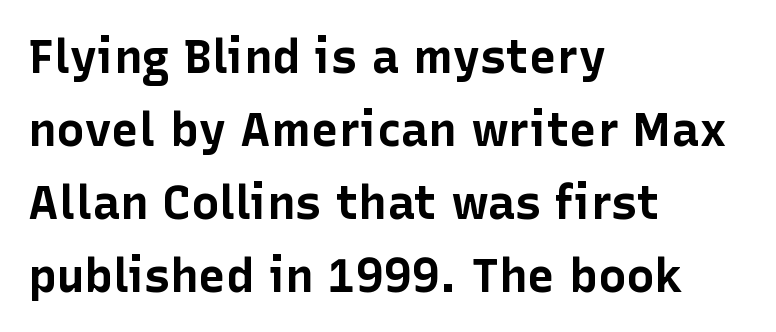
This sample keeps an unexceptional amount of space between lines. Horizontally, the lines are justified to the leading edge only. Here the designer chose a conventional face with non-uniform glyph widths. The glyphs in this specimen are sans serif. Quick note: not italic, upright.
